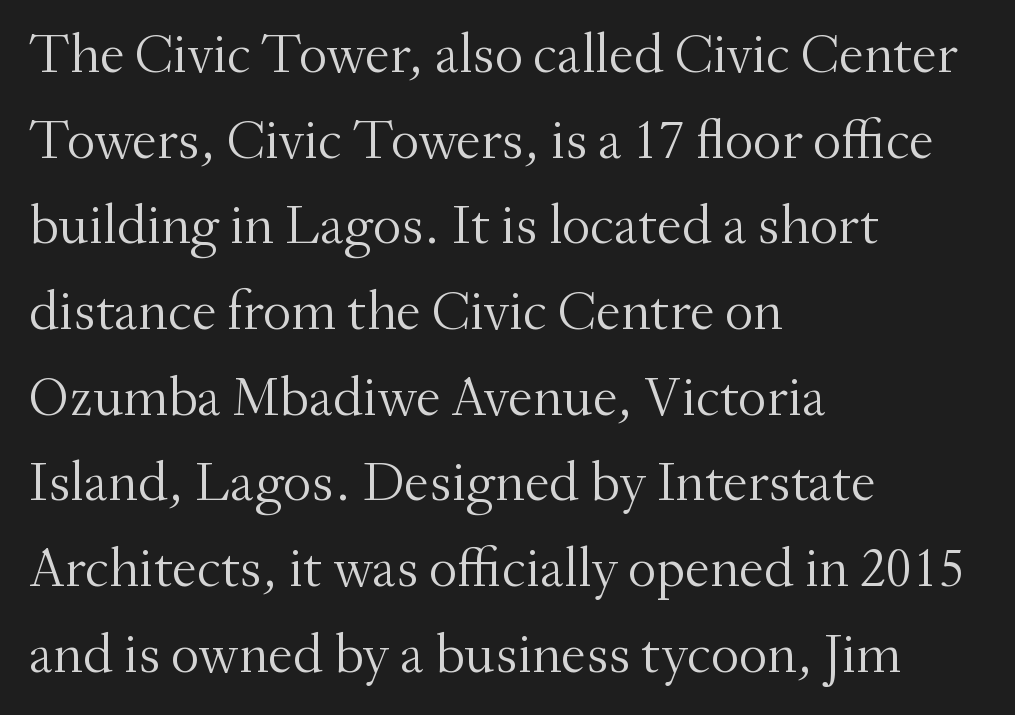
Q: Is the text bold? A: No.
Q: Is the text italic (slanted)? A: No, it is upright.
Q: Is the typeface a serif or a sans-serif typeface? A: Serif.
Q: Is the text underlined? A: No.
Q: How is the paragraph aligned? A: Left-aligned.
Q: Is the spacing between letters normal or unusually wide? A: Normal.
Q: Is the spacing between lines tight, normal or loose? A: Normal.
Q: Width (condensed, normal, or wide)? A: Normal.
Q: Stroke contrast? A: Medium.
Q: x-height? A: Small.
Q: Monospaced? A: No.
